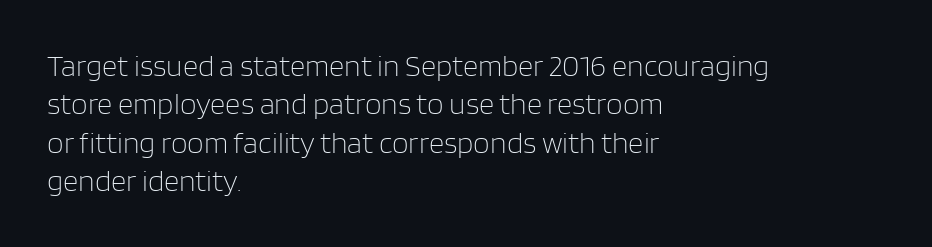
Q: Is the text bold? A: No.
Q: Is the text italic (slanted)? A: No, it is upright.
Q: Is the typeface a serif or a sans-serif typeface? A: Sans-serif.
Q: Is the text underlined? A: No.
Q: How is the paragraph aligned? A: Left-aligned.
Q: Is the spacing between letters normal or unusually wide? A: Normal.
Q: Is the spacing between lines tight, normal or loose? A: Normal.
Q: Width (condensed, normal, or wide)? A: Normal.
Q: Stroke contrast? A: Low.
Q: x-height? A: Large.
Q: Monospaced? A: No.
